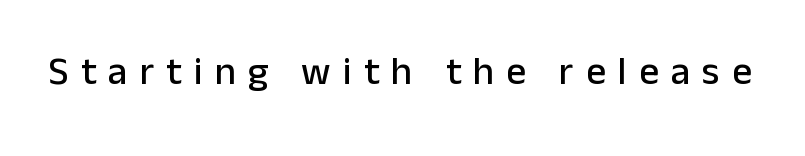
Q: Is the text italic (slanted)? A: No, it is upright.
Q: Is the typeface a serif or a sans-serif typeface? A: Sans-serif.
Q: Is the text underlined? A: No.
Q: Is the spacing between letters normal or unusually wide? A: Unusually wide.
Q: Width (condensed, normal, or wide)? A: Normal.
Q: Stroke contrast? A: Low.
Q: x-height? A: Medium.
Q: Monospaced? A: No.
